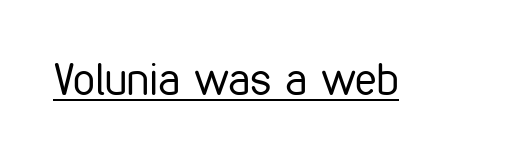
{"serif": "no", "italic": "no", "bold": "no", "weight": "regular", "width": "condensed", "stroke_contrast": "low", "x_height": "medium", "monospaced": "no", "underline": "yes", "letter_spacing": "normal", "letter_spacing_em": 0.0, "glyph_px": 44}
